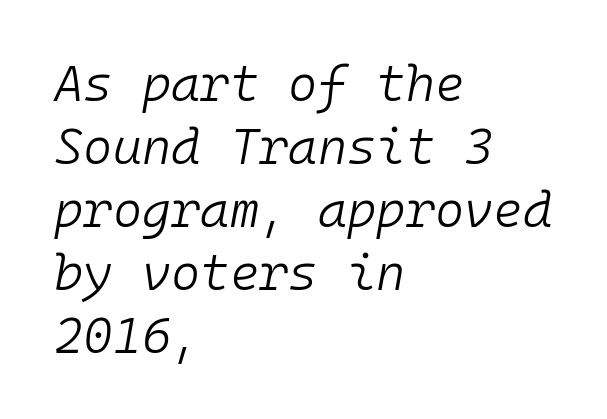
Q: Is the text bold? A: No.
Q: Is the text italic (slanted)? A: Yes, it leans right by about 10 degrees.
Q: Is the text underlined? A: No.
Q: How is the paragraph aligned? A: Left-aligned.
Q: Is the spacing between letters normal or unusually wide? A: Normal.
Q: Is the spacing between lines tight, normal or loose? A: Normal.
Q: Width (condensed, normal, or wide)? A: Normal.
Q: Stroke contrast? A: Low.
Q: x-height? A: Medium.
Q: Monospaced? A: Yes.
